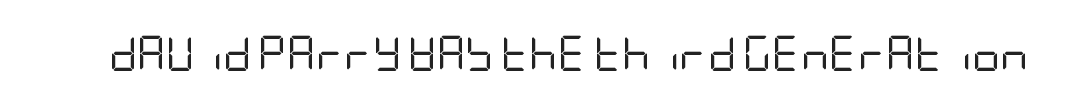
Q: Is the text bold? A: No.
Q: Is the text italic (slanted)? A: No, it is upright.
Q: Is the typeface a serif or a sans-serif typeface? A: Sans-serif.
Q: Is the text underlined? A: No.
Q: Is the spacing between letters normal or unusually wide? A: Normal.
Q: Width (condensed, normal, or wide)? A: Condensed.
Q: Stroke contrast? A: Low.
Q: x-height? A: Large.
